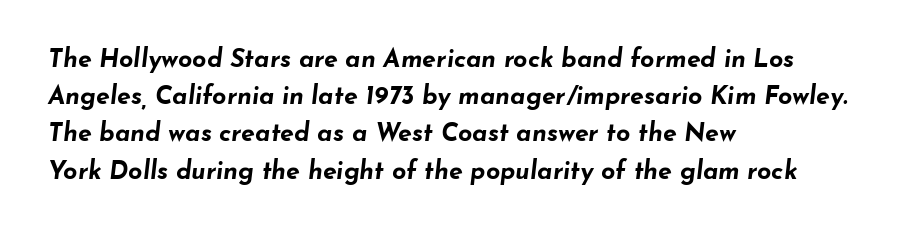
This is heavy type, rendered in bold. Lines of text with bare space underneath. Normally led — the rows are evenly, conventionally spaced. Nobody touched the tracking dial on this one.
